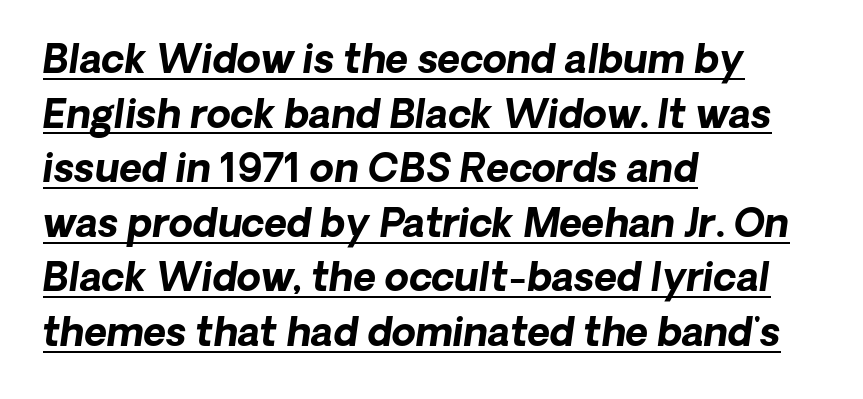
{"serif": "no", "bold": "yes", "weight": "bold", "width": "normal", "stroke_contrast": "low", "x_height": "medium", "monospaced": "no", "underline": "yes", "align": "left", "line_spacing": "normal", "line_spacing_ratio": 1.4, "letter_spacing": "normal", "letter_spacing_em": 0.0, "glyph_px": 39}
